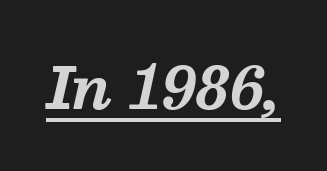
Q: Is the text bold? A: Yes.
Q: Is the text italic (slanted)? A: Yes, it leans right by about 13 degrees.
Q: Is the typeface a serif or a sans-serif typeface? A: Serif.
Q: Is the text underlined? A: Yes.
Q: Is the spacing between letters normal or unusually wide? A: Normal.
Q: Width (condensed, normal, or wide)? A: Normal.
Q: Stroke contrast? A: Medium.
Q: x-height? A: Medium.
Q: Monospaced? A: No.
